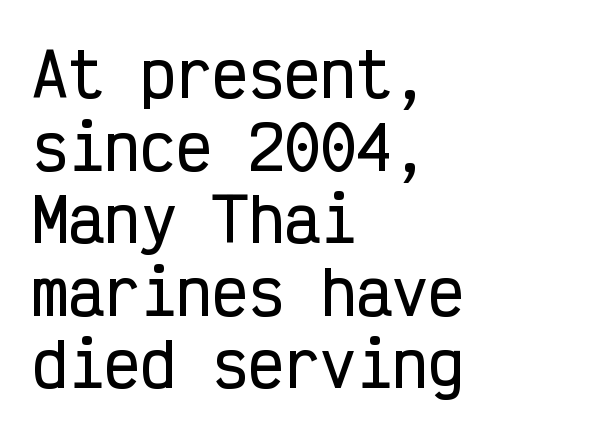
The image shows 60 px condensed sans-serif type, upright, monospaced; set left-aligned, line spacing 1.21x, normal letter spacing, not underlined; low stroke contrast and a medium x-height.
